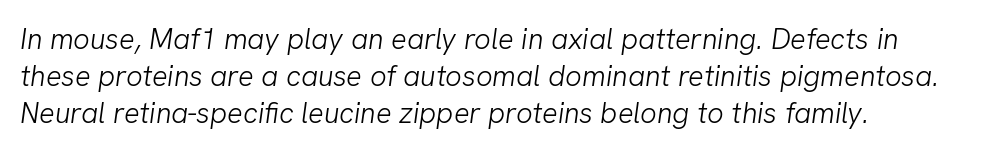
{"serif": "no", "bold": "no", "weight": "light", "width": "normal", "stroke_contrast": "low", "x_height": "medium", "monospaced": "no", "underline": "no", "align": "left", "line_spacing": "normal", "line_spacing_ratio": 1.27, "letter_spacing": "normal", "letter_spacing_em": 0.0, "glyph_px": 29}
